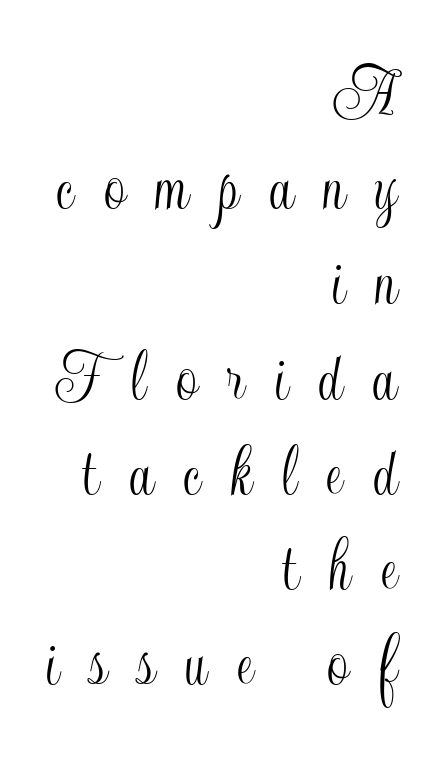
Between one letter and the next there's a generous, obvious gap. The string is rendered with underlining switched off. Rows of type keep a routine distance in the vertical direction.
